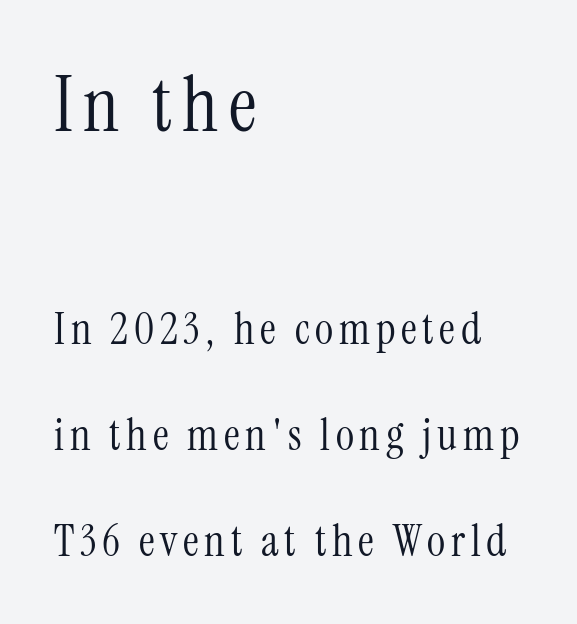
The image shows 77 px light, condensed serif type, upright; set left-aligned, loose line spacing (2.4x), not underlined; the first (top) block is 1.75x larger; medium stroke contrast and a medium x-height.
